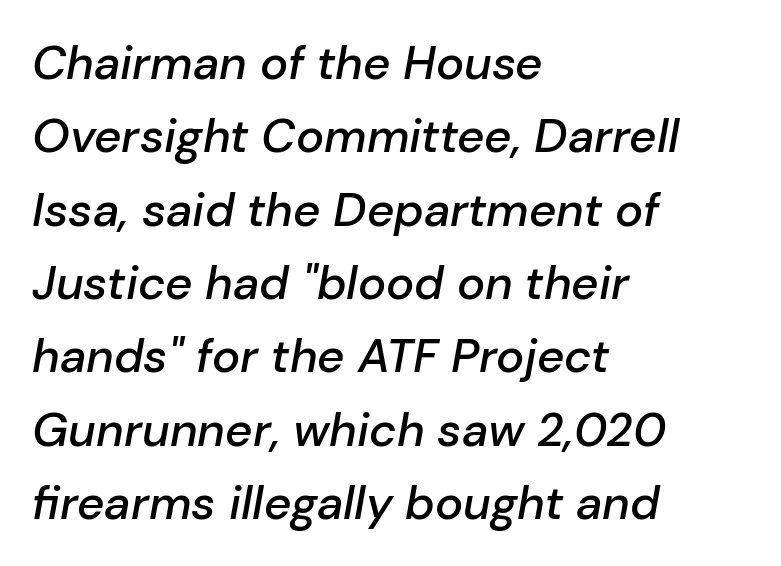
Yep, that's italic — everything's leaning. Notice the strokes are somewhat thickened but not fully heavy: this is a semibold. Here the glyphs are tracked normally, forming tight word shapes. Type without underlining.
